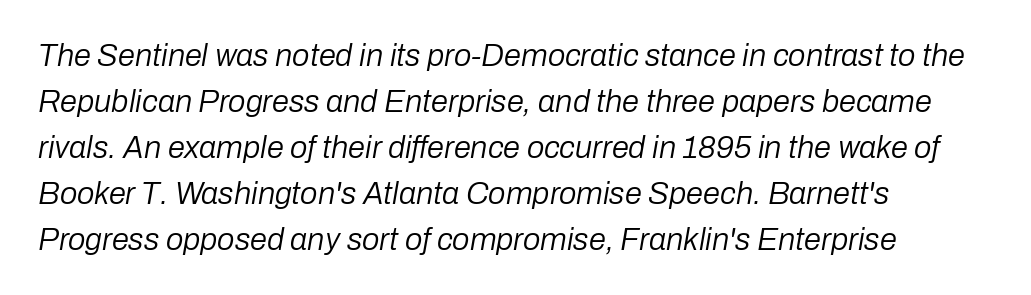
Q: Is the text bold? A: No.
Q: Is the text italic (slanted)? A: Yes, it leans right by about 10 degrees.
Q: Is the text underlined? A: No.
Q: How is the paragraph aligned? A: Left-aligned.
Q: Is the spacing between letters normal or unusually wide? A: Normal.
Q: Is the spacing between lines tight, normal or loose? A: Normal.
Q: Width (condensed, normal, or wide)? A: Normal.
Q: Stroke contrast? A: Low.
Q: x-height? A: Medium.
Q: Monospaced? A: No.
